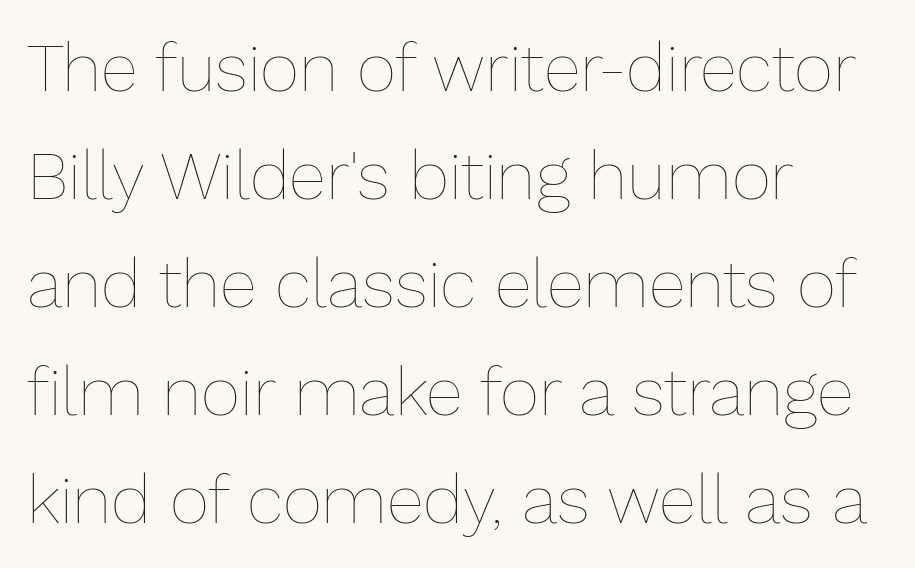
Q: Is the text bold? A: No.
Q: Is the text italic (slanted)? A: No, it is upright.
Q: Is the text underlined? A: No.
Q: How is the paragraph aligned? A: Left-aligned.
Q: Is the spacing between letters normal or unusually wide? A: Normal.
Q: Is the spacing between lines tight, normal or loose? A: Normal.
Q: Width (condensed, normal, or wide)? A: Normal.
Q: Stroke contrast? A: Low.
Q: x-height? A: Medium.
Q: Monospaced? A: No.
